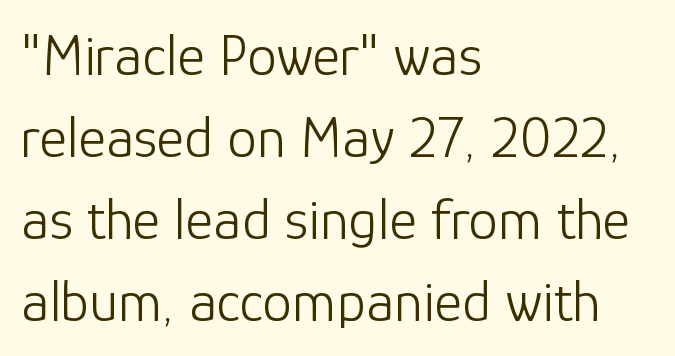
If you drew a ruler down the left edge, every line would touch it. Weight: not bold — regular or lighter. The letterforms sit shoulder to shoulder at normal distance. The passage shown is typed in a proportional face where columns would drift. This rendering features lettering with no underline.
